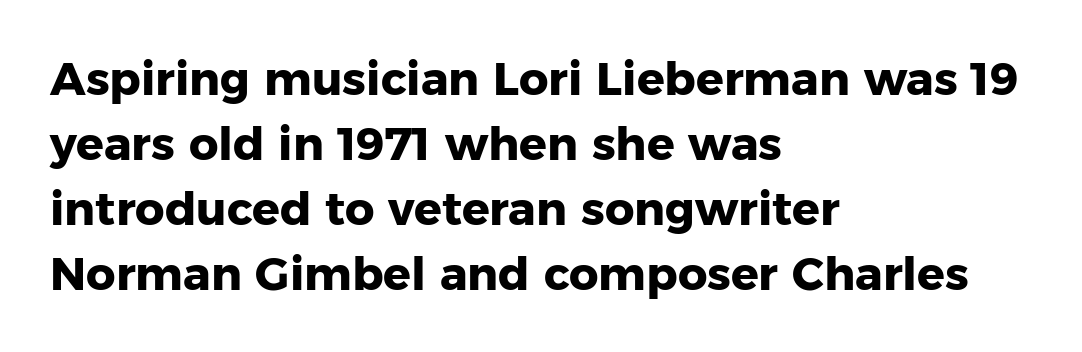
The image shows 46 px heavy sans-serif type, upright; set left-aligned, normal line spacing (1.41x), normal letter spacing, not underlined; low stroke contrast and a medium x-height.
